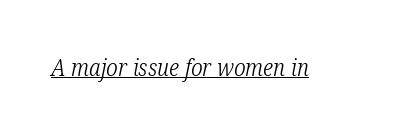
{"italic": "yes", "lean": "right", "slant_degrees": 12, "bold": "no", "underline": "yes", "letter_spacing": "normal", "letter_spacing_em": 0.0, "glyph_px": 23}
